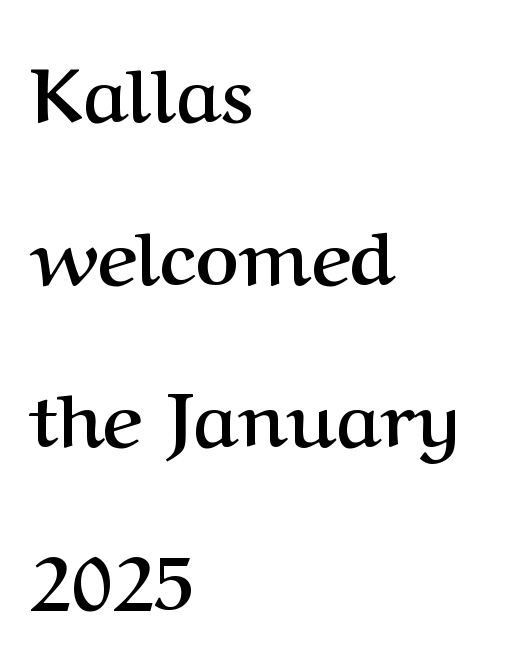
Q: Is the text bold? A: Yes.
Q: Is the text italic (slanted)? A: No, it is upright.
Q: Is the typeface a serif or a sans-serif typeface? A: Serif.
Q: Is the text underlined? A: No.
Q: How is the paragraph aligned? A: Left-aligned.
Q: Is the spacing between letters normal or unusually wide? A: Normal.
Q: Is the spacing between lines tight, normal or loose? A: Loose.
Q: Width (condensed, normal, or wide)? A: Normal.
Q: Stroke contrast? A: Medium.
Q: x-height? A: Medium.
Q: Monospaced? A: No.
